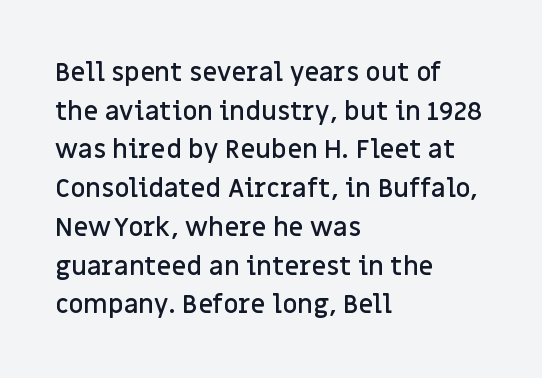
The image shows 26 px text type, upright; set left-aligned, normal line spacing (1.49x), normal letter spacing, not underlined.
